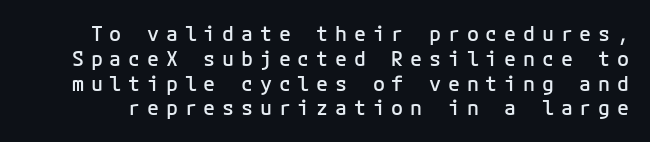
Q: Is the text bold? A: Semi-bold.
Q: Is the text italic (slanted)? A: No, it is upright.
Q: Is the text underlined? A: No.
Q: Is the spacing between letters normal or unusually wide? A: Unusually wide.
